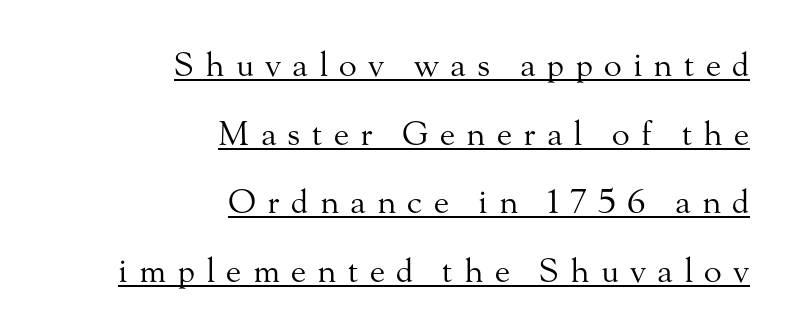
The image shows 33 px regular-weight serif type, upright; set right-aligned, loose line spacing (2.08x), unusually wide letter spacing (+0.34 em), underlined; medium stroke contrast and a small x-height.
